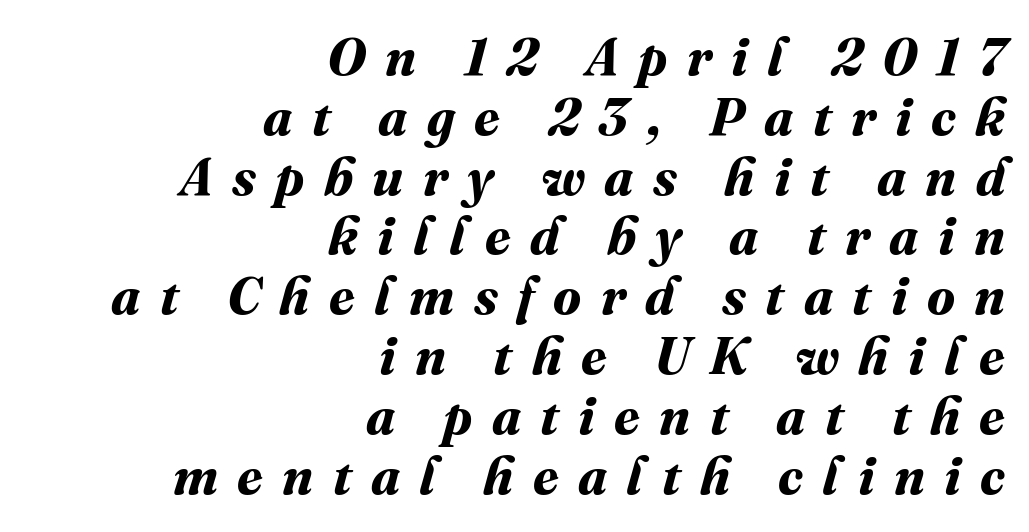
The image shows 52 px bold type; set right-aligned, tight line spacing (1.15x), unusually wide letter spacing (+0.37 em), not underlined; medium stroke contrast and a medium x-height.
